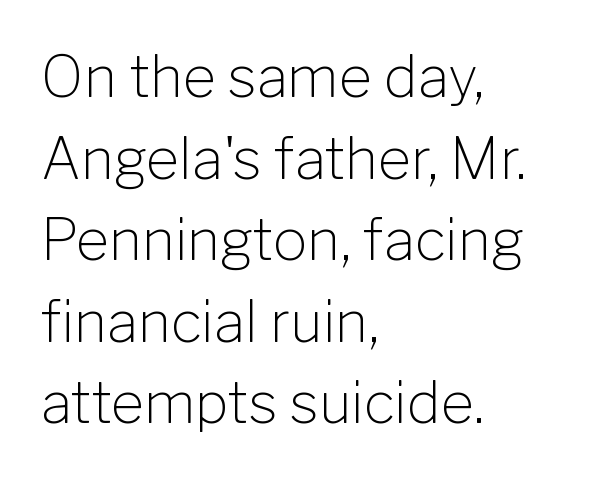
Q: Is the text bold? A: No.
Q: Is the text italic (slanted)? A: No, it is upright.
Q: Is the typeface a serif or a sans-serif typeface? A: Sans-serif.
Q: Is the text underlined? A: No.
Q: How is the paragraph aligned? A: Left-aligned.
Q: Is the spacing between letters normal or unusually wide? A: Normal.
Q: Is the spacing between lines tight, normal or loose? A: Normal.
Q: Width (condensed, normal, or wide)? A: Normal.
Q: Stroke contrast? A: Low.
Q: x-height? A: Medium.
Q: Monospaced? A: No.
